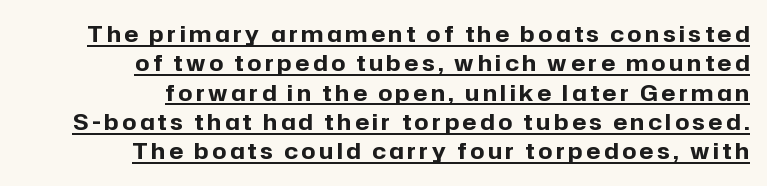
Q: Is the text bold? A: Yes.
Q: Is the text italic (slanted)? A: No, it is upright.
Q: Is the text underlined? A: Yes.
Q: How is the paragraph aligned? A: Right-aligned.
Q: Is the spacing between lines tight, normal or loose? A: Normal.
